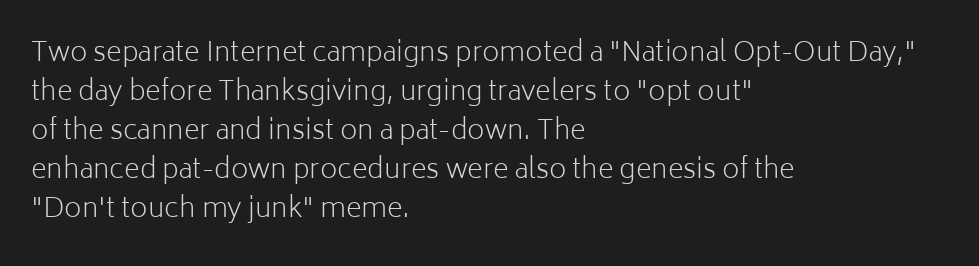
The image shows 27 px text type, upright; set left-aligned, normal line spacing (1.44x), normal letter spacing, not underlined.
